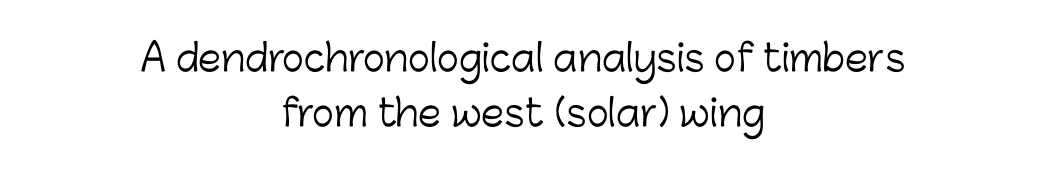
{"serif": "no", "italic": "no", "bold": "no", "weight": "light", "width": "normal", "stroke_contrast": "low", "x_height": "medium", "monospaced": "no", "underline": "no", "align": "center", "line_spacing": "normal", "line_spacing_ratio": 1.5, "letter_spacing": "normal", "letter_spacing_em": 0.0, "glyph_px": 37}
